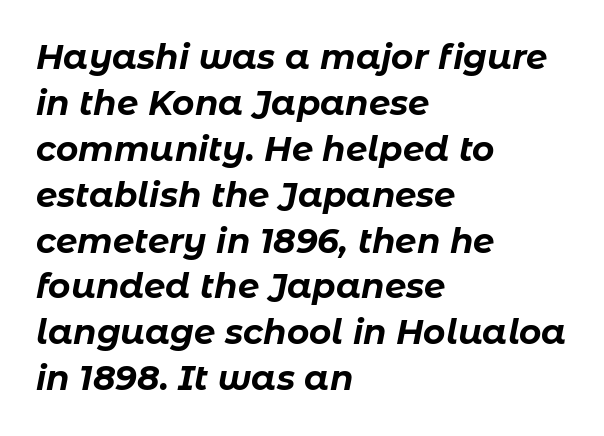
The image shows 34 px bold type, italic (leaning right); set left-aligned, normal line spacing (1.35x), normal letter spacing, not underlined; low stroke contrast and a medium x-height.
